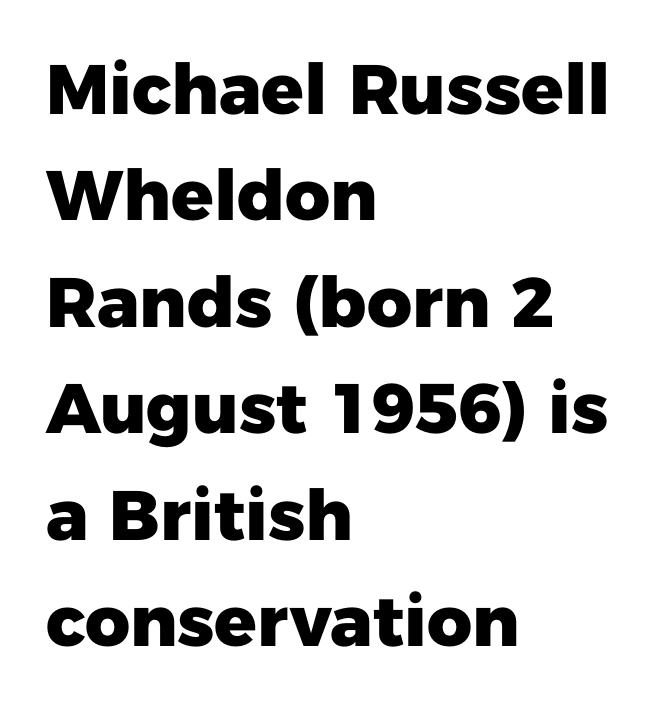
Q: Is the text bold? A: Yes.
Q: Is the text italic (slanted)? A: No, it is upright.
Q: Is the typeface a serif or a sans-serif typeface? A: Sans-serif.
Q: Is the text underlined? A: No.
Q: How is the paragraph aligned? A: Left-aligned.
Q: Is the spacing between letters normal or unusually wide? A: Normal.
Q: Is the spacing between lines tight, normal or loose? A: Normal.
Q: Width (condensed, normal, or wide)? A: Normal.
Q: Stroke contrast? A: Low.
Q: x-height? A: Medium.
Q: Monospaced? A: No.
